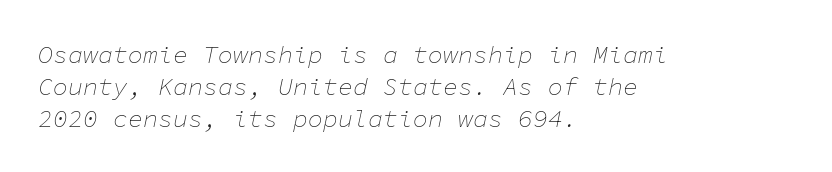
Q: Is the text bold? A: No.
Q: Is the text italic (slanted)? A: Yes, it leans right by about 11 degrees.
Q: Is the text underlined? A: No.
Q: How is the paragraph aligned? A: Left-aligned.
Q: Is the spacing between letters normal or unusually wide? A: Normal.
Q: Is the spacing between lines tight, normal or loose? A: Normal.
